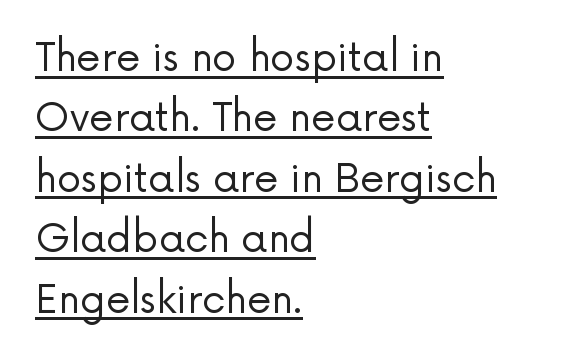
The image shows 39 px regular-weight sans-serif type, upright; set left-aligned, normal line spacing (1.55x), normal letter spacing, underlined; low stroke contrast and a medium x-height.
